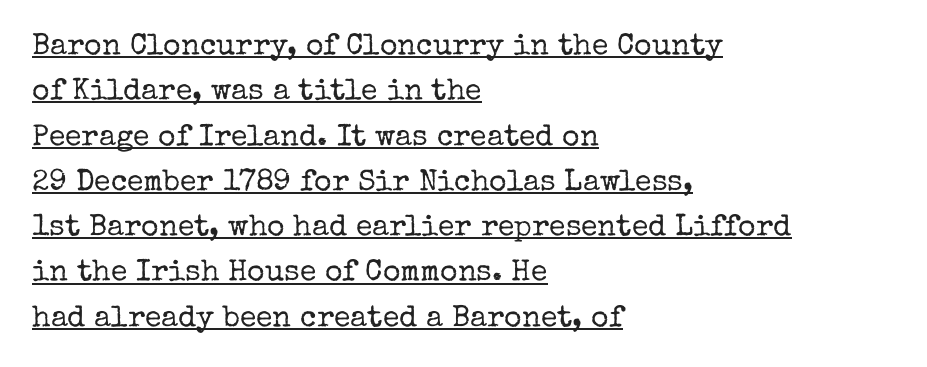
Q: Is the text bold? A: No.
Q: Is the text italic (slanted)? A: No, it is upright.
Q: Is the typeface a serif or a sans-serif typeface? A: Serif.
Q: Is the text underlined? A: Yes.
Q: How is the paragraph aligned? A: Left-aligned.
Q: Is the spacing between letters normal or unusually wide? A: Normal.
Q: Is the spacing between lines tight, normal or loose? A: Normal.
Q: Width (condensed, normal, or wide)? A: Normal.
Q: Stroke contrast? A: Low.
Q: x-height? A: Medium.
Q: Monospaced? A: No.
